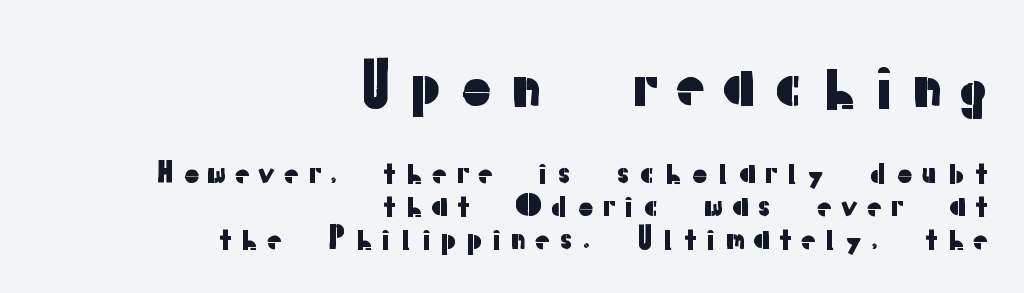
Q: Is the text italic (slanted)? A: No, it is upright.
Q: Is the typeface a serif or a sans-serif typeface? A: Sans-serif.
Q: Is the text underlined? A: No.
Q: How is the paragraph aligned? A: Right-aligned.
Q: Is the spacing between letters normal or unusually wide? A: Unusually wide.
Q: Is the spacing between lines tight, normal or loose? A: Tight.
Q: Which block of text is set in a larger size, the first (top) or the second (bottom)? A: The first (top) one.
Q: Width (condensed, normal, or wide)? A: Normal.
Q: Stroke contrast? A: Low.
Q: x-height? A: Medium.
Q: Monospaced? A: No.
